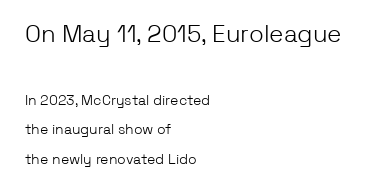
The font's upright variant was chosen for this text. A clean baseline with only descenders dipping below it. Baseline-to-baseline distance is far greater than the letter height. The type is set solid horizontally, with unmodified tracking.
